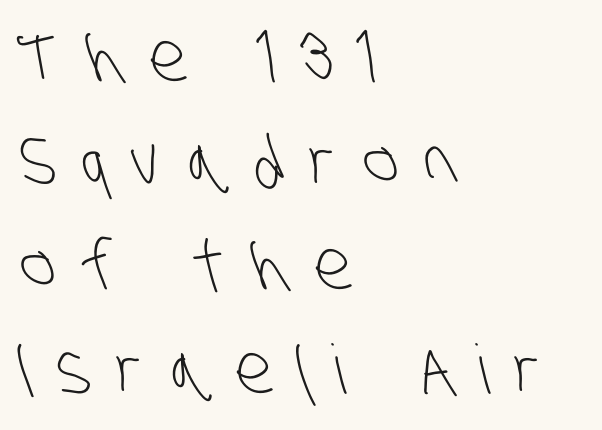
{"serif": "no", "bold": "no", "weight": "light", "width": "condensed", "stroke_contrast": "low", "x_height": "large", "monospaced": "no", "underline": "no", "align": "left", "line_spacing": "normal", "line_spacing_ratio": 1.53, "letter_spacing": "wide", "letter_spacing_em": 0.38, "glyph_px": 68}
